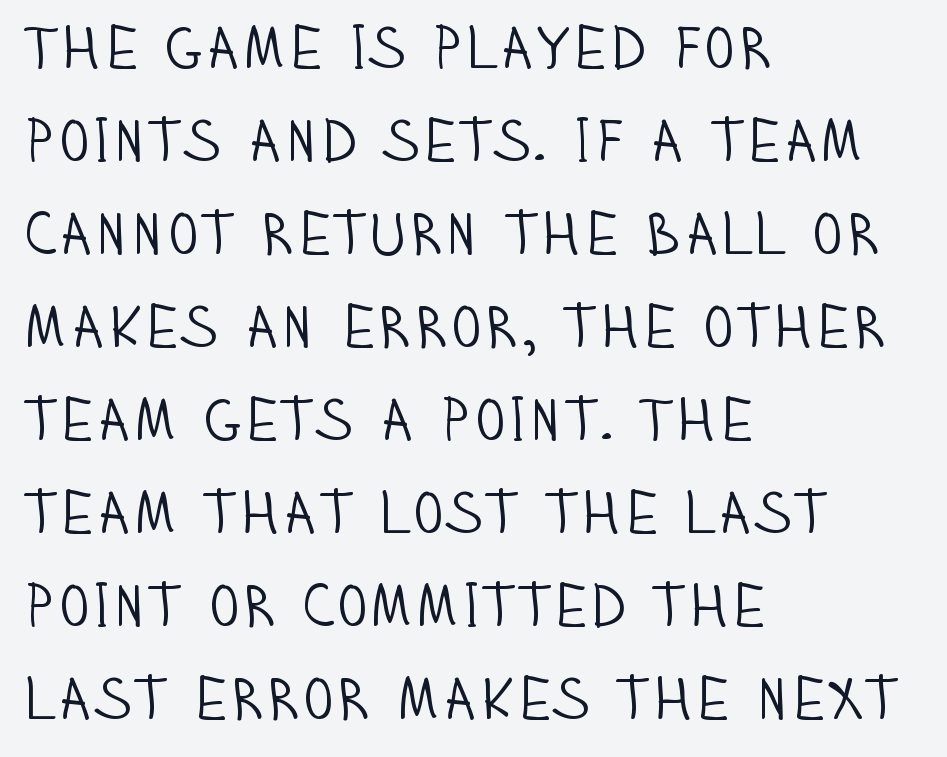
Q: Is the text bold? A: No.
Q: Is the text italic (slanted)? A: No, it is upright.
Q: Is the typeface a serif or a sans-serif typeface? A: Sans-serif.
Q: Is the text underlined? A: No.
Q: How is the paragraph aligned? A: Left-aligned.
Q: Is the spacing between letters normal or unusually wide? A: Normal.
Q: Is the spacing between lines tight, normal or loose? A: Normal.
Q: Width (condensed, normal, or wide)? A: Condensed.
Q: Stroke contrast? A: Low.
Q: x-height? A: Large.
Q: Monospaced? A: No.
